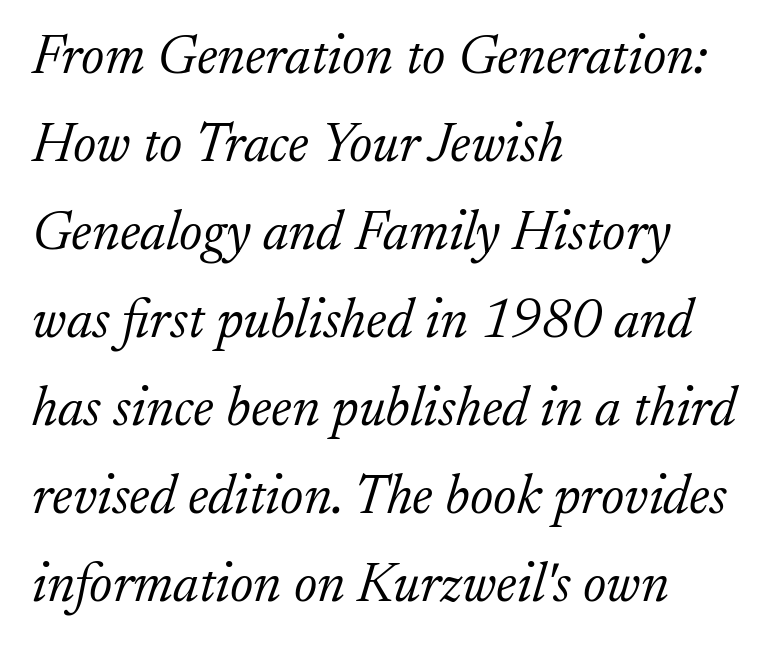
Q: Is the text bold? A: No.
Q: Is the text italic (slanted)? A: Yes, it leans right by about 17 degrees.
Q: Is the typeface a serif or a sans-serif typeface? A: Serif.
Q: Is the text underlined? A: No.
Q: How is the paragraph aligned? A: Left-aligned.
Q: Is the spacing between letters normal or unusually wide? A: Normal.
Q: Is the spacing between lines tight, normal or loose? A: Normal.
Q: Width (condensed, normal, or wide)? A: Normal.
Q: Stroke contrast? A: Low.
Q: x-height? A: Small.
Q: Monospaced? A: No.
